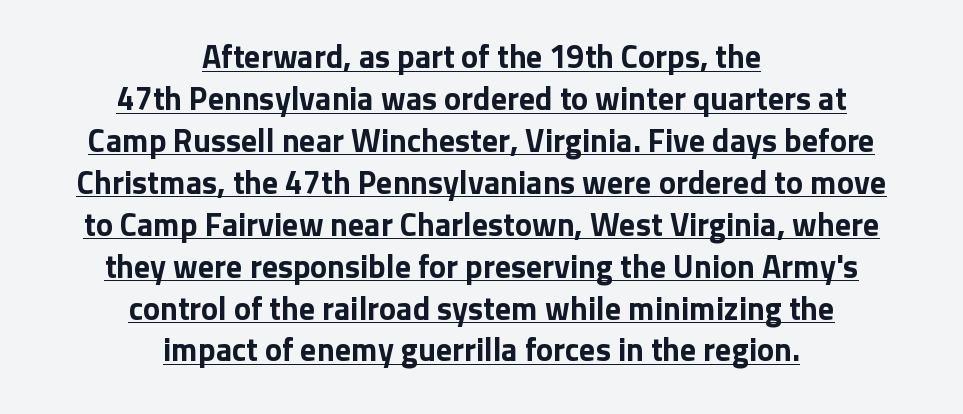
{"serif": "no", "italic": "no", "bold": "yes", "weight": "bold", "width": "normal", "stroke_contrast": "low", "x_height": "medium", "monospaced": "no", "underline": "yes", "align": "center", "line_spacing": "normal", "line_spacing_ratio": 1.31, "letter_spacing": "normal", "letter_spacing_em": 0.0, "glyph_px": 32}
